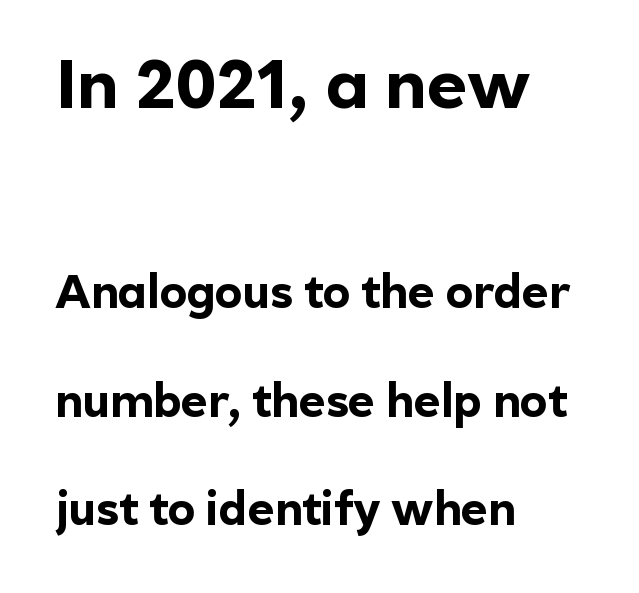
Q: Is the text bold? A: Yes.
Q: Is the text italic (slanted)? A: No, it is upright.
Q: Is the typeface a serif or a sans-serif typeface? A: Sans-serif.
Q: Is the text underlined? A: No.
Q: How is the paragraph aligned? A: Left-aligned.
Q: Is the spacing between letters normal or unusually wide? A: Normal.
Q: Is the spacing between lines tight, normal or loose? A: Loose.
Q: Which block of text is set in a larger size, the first (top) or the second (bottom)? A: The first (top) one.
Q: Width (condensed, normal, or wide)? A: Normal.
Q: x-height? A: Medium.
Q: Monospaced? A: No.
